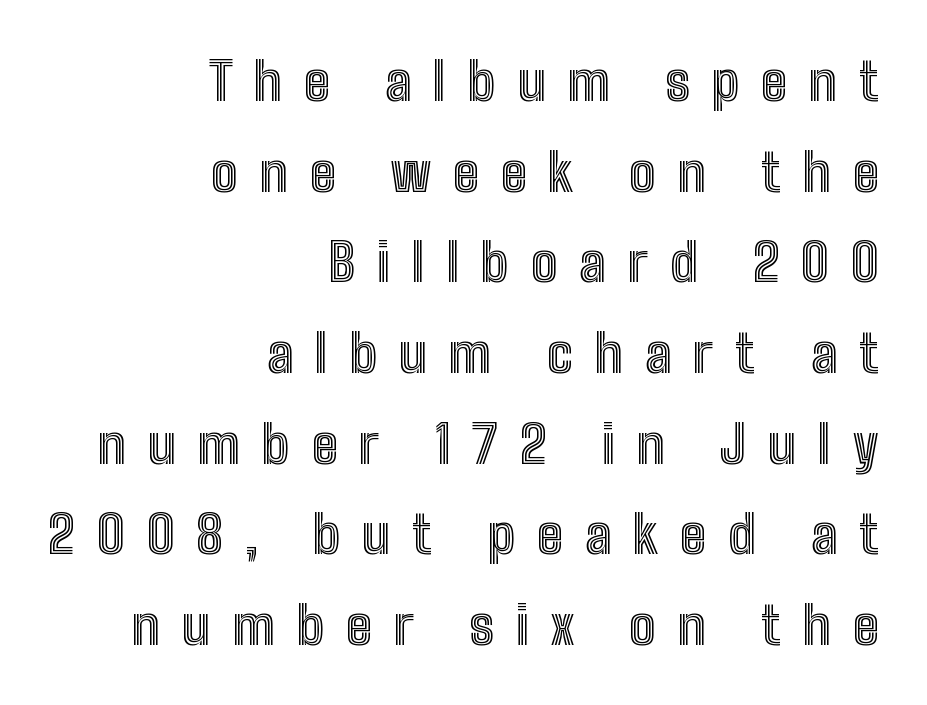
The letterforms stand isolated, each surrounded by extra space. Character widths vary here, with narrow letters taking less room than wide ones. Right-aligned paragraph, ragged on the left. The font's upright variant was chosen for this text. Underline: absent.
